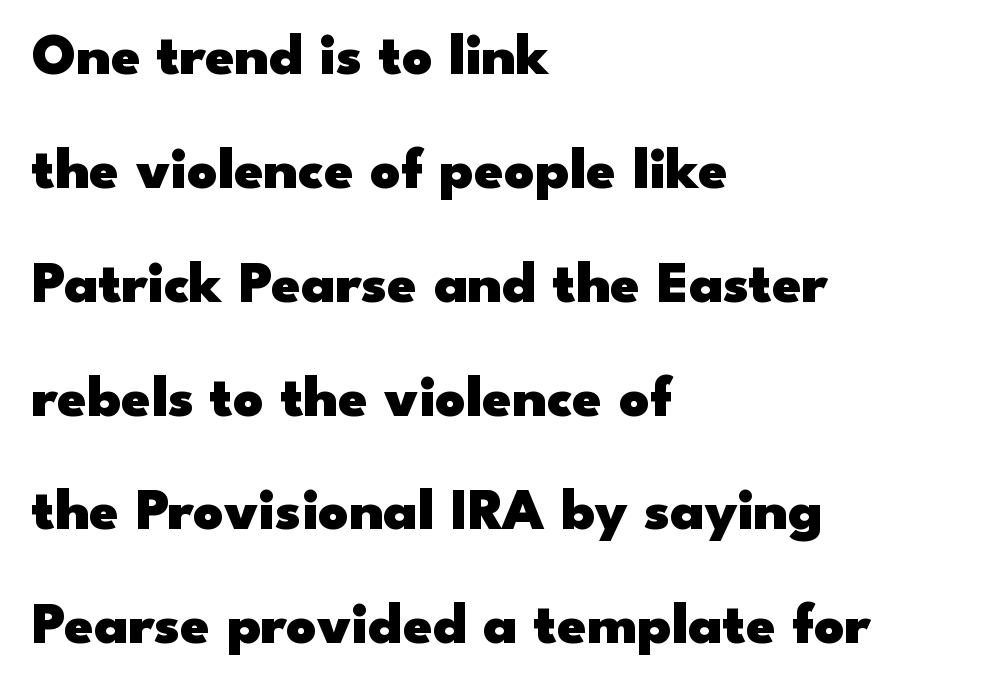
Letters rest on an invisible, unmarked baseline. The passage shown is typed in a proportional face where columns would drift. The space between consecutive lines is lavish. Observe the ordinary spacing: letters are neighbours, not strangers. Grotesque or geometric, the face here clearly has no serifs. This is the regular roman posture of the typeface.
